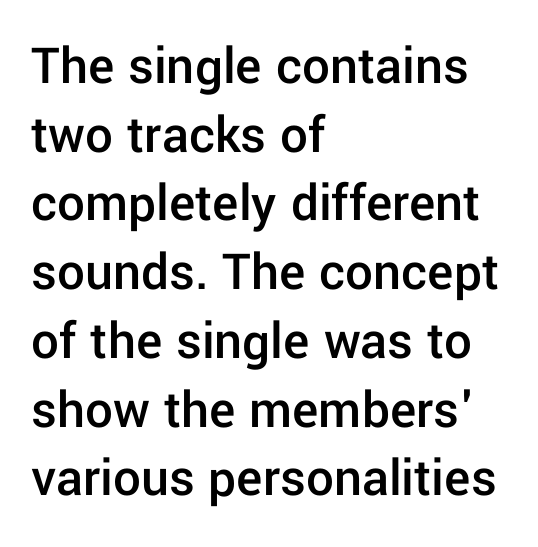
Only glyphs here, with clear space below each row. A typesetter would call this proportional, since set widths differ per character. Does the weight exceed regular? Yes, but only to semibold. Regular leading. Each word holds together tightly as a unit, with standard inter-letter gaps. Font category for this specimen: sans-serif.
